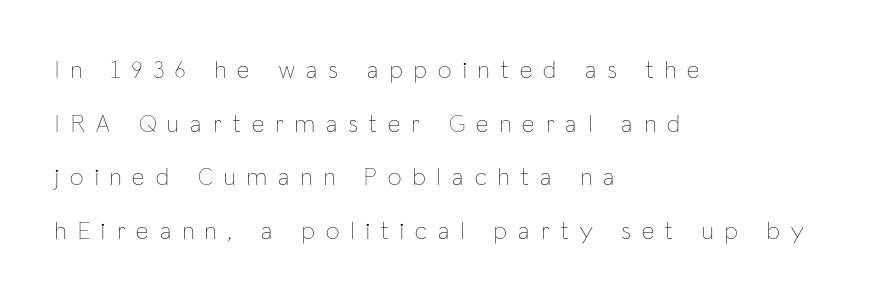
Q: Is the text bold? A: No.
Q: Is the text italic (slanted)? A: No, it is upright.
Q: Is the text underlined? A: No.
Q: How is the paragraph aligned? A: Left-aligned.
Q: Is the spacing between letters normal or unusually wide? A: Unusually wide.
Q: Is the spacing between lines tight, normal or loose? A: Loose.
